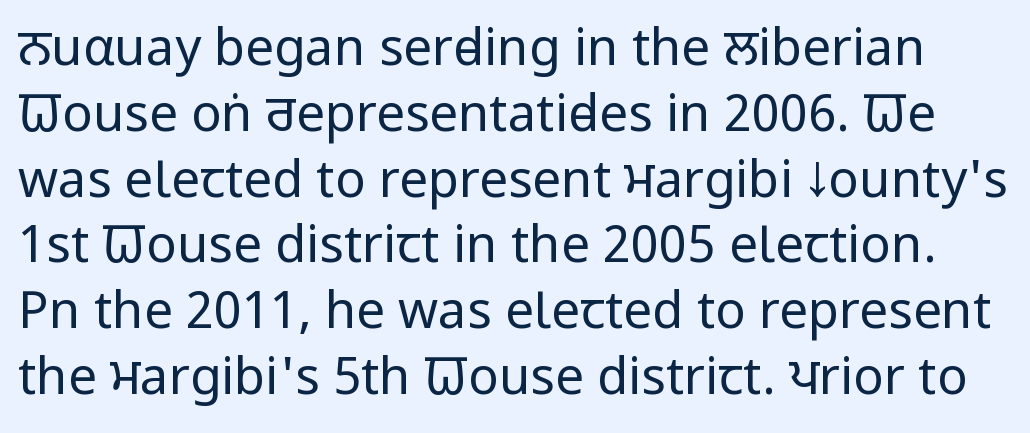
{"serif": "no", "italic": "no", "bold": "no", "weight": "regular", "width": "condensed", "stroke_contrast": "low", "x_height": "large", "monospaced": "no", "underline": "no", "line_spacing": "normal", "line_spacing_ratio": 1.29, "letter_spacing": "normal", "letter_spacing_em": 0.0, "glyph_px": 51}
